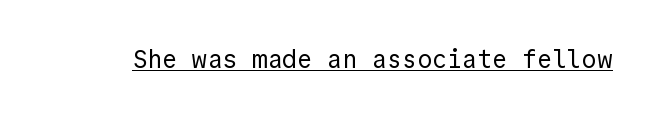
{"italic": "no", "bold": "no", "underline": "yes", "letter_spacing": "normal", "letter_spacing_em": 0.0, "glyph_px": 25}
